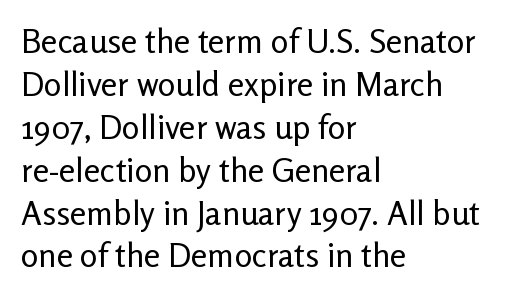
{"serif": "no", "italic": "no", "bold": "no", "weight": "regular", "width": "normal", "stroke_contrast": "low", "x_height": "medium", "monospaced": "no", "underline": "no", "align": "left", "line_spacing": "normal", "line_spacing_ratio": 1.3, "letter_spacing": "normal", "letter_spacing_em": 0.0, "glyph_px": 33}
